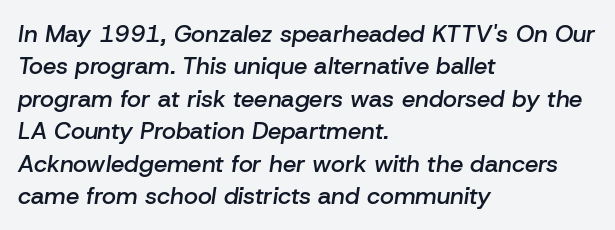
The image shows 24 px text type, italic (leaning right); set left-aligned, normal line spacing (1.35x), normal letter spacing, not underlined.
